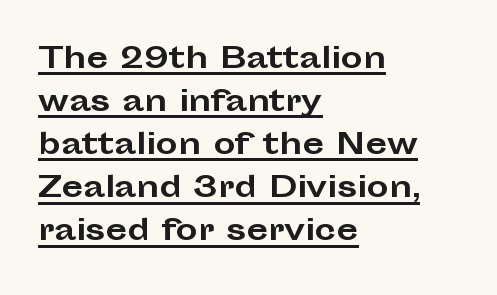
Left-aligned paragraph, ragged on the right. Students, note that the glyphs here touch the page at normal intervals. A typesetter would mark this as roman, not italic. A typesetter would call this leading conventional body-copy spacing.
